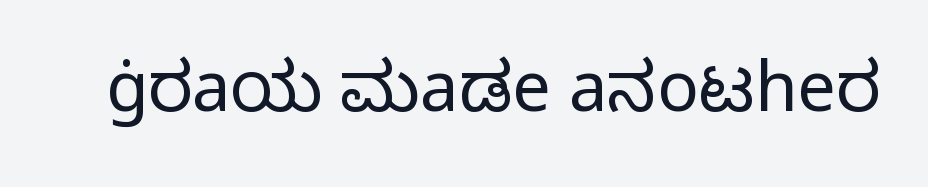
Bold? No — there's no thickening of the strokes. Words appear dense and cohesive because spacing is normal. Type without underlining. Nothing sits at the stroke ends, so this counts as sans-serif. This is the regular roman posture of the typeface. Think of a printed novel: that variable character pitch is what you see here.
